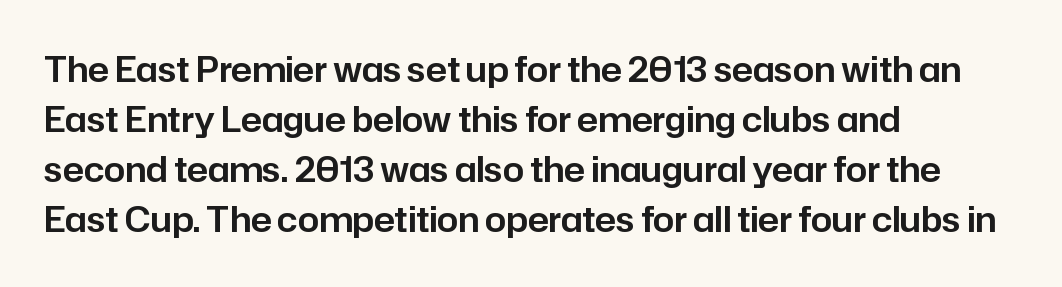
The image shows 34 px sans-serif type, upright; set left-aligned, normal line spacing (1.47x), normal letter spacing, not underlined; low stroke contrast and a medium x-height.
